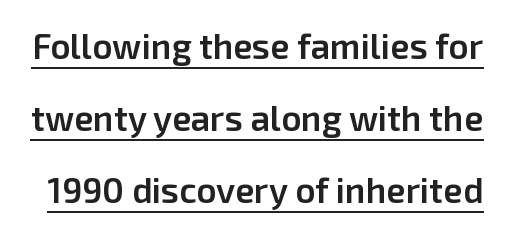
Q: Is the text bold? A: Semi-bold.
Q: Is the text italic (slanted)? A: No, it is upright.
Q: Is the typeface a serif or a sans-serif typeface? A: Sans-serif.
Q: Is the text underlined? A: Yes.
Q: Is the spacing between letters normal or unusually wide? A: Normal.
Q: Is the spacing between lines tight, normal or loose? A: Loose.
Q: Width (condensed, normal, or wide)? A: Normal.
Q: Stroke contrast? A: Low.
Q: x-height? A: Medium.
Q: Monospaced? A: No.
